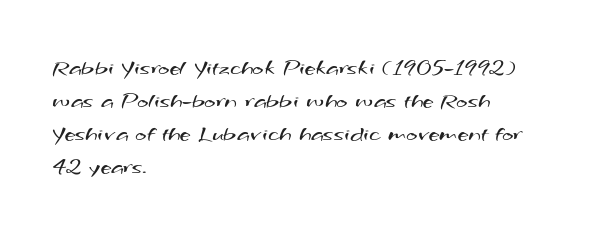
Bold? No — there's no thickening of the strokes. All the whitespace from short lines collects on the right. The rendering keeps characters at their native spacing. Summary of vertical rhythm: regular, with standard interline spacing. Anything drawn beneath the words? Only blank space.
